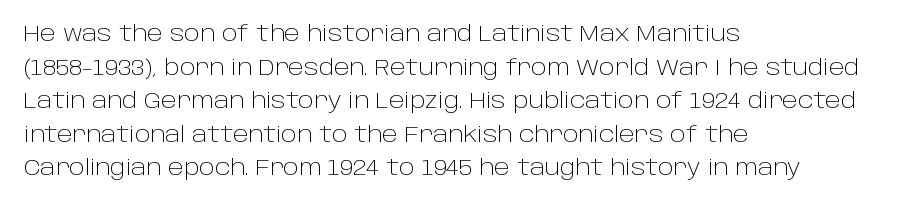
The image shows 21 px text type, upright; set left-aligned, normal line spacing (1.6x), normal letter spacing, not underlined.
